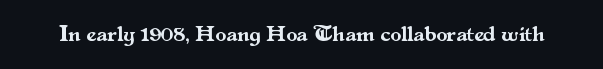
The image shows 22 px text type, upright; set normal letter spacing, not underlined.
